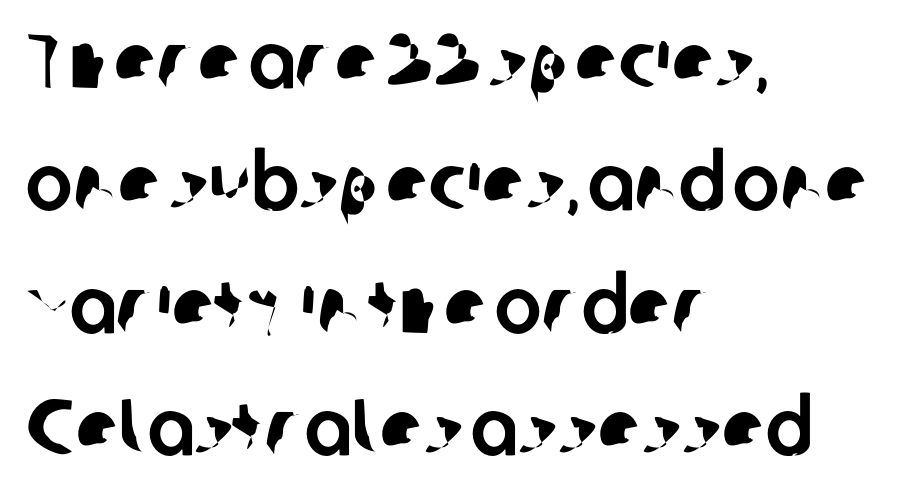
Q: Is the typeface a serif or a sans-serif typeface? A: Sans-serif.
Q: Is the text underlined? A: No.
Q: How is the paragraph aligned? A: Left-aligned.
Q: Is the spacing between letters normal or unusually wide? A: Normal.
Q: Is the spacing between lines tight, normal or loose? A: Normal.
Q: Width (condensed, normal, or wide)? A: Normal.
Q: Stroke contrast? A: Low.
Q: x-height? A: Medium.
Q: Monospaced? A: No.
